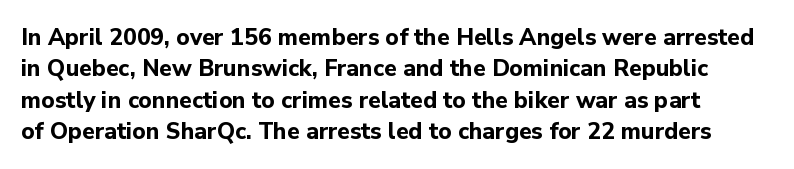
{"italic": "no", "bold": "yes", "underline": "no", "line_spacing": "normal", "line_spacing_ratio": 1.36, "letter_spacing": "normal", "letter_spacing_em": 0.0, "glyph_px": 23}
